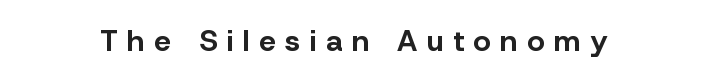
Q: Is the text bold? A: Yes.
Q: Is the text italic (slanted)? A: No, it is upright.
Q: Is the typeface a serif or a sans-serif typeface? A: Sans-serif.
Q: Is the text underlined? A: No.
Q: Is the spacing between letters normal or unusually wide? A: Unusually wide.
Q: Width (condensed, normal, or wide)? A: Normal.
Q: Stroke contrast? A: Low.
Q: x-height? A: Medium.
Q: Monospaced? A: No.
